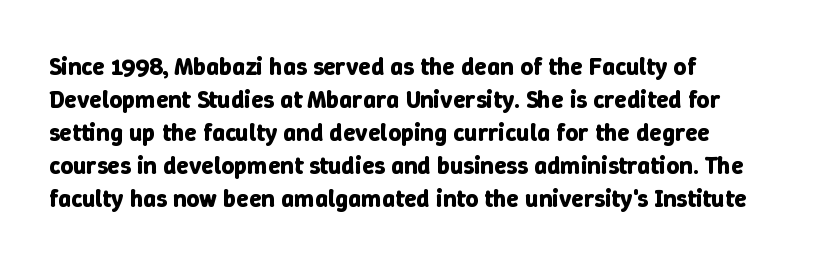
A full-strength bold gives these letters their thick strokes. The gaps between neighbouring characters are ordinary and unremarkable. The lines sit at an ordinary, default distance from one another. Descender tails drop into unmarked territory.
